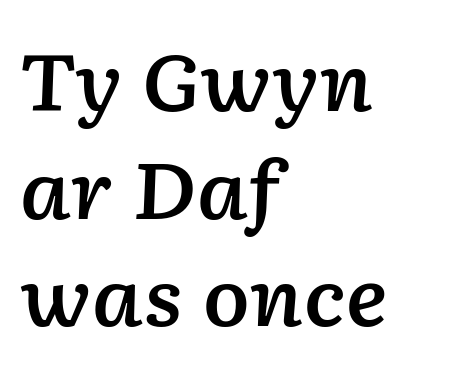
The face used here has a pronounced slope to its letters. The strokes are fattened partway — semibold, not bold. The string is rendered with underlining switched off. Does the leading feel generous? No, just average. Characters follow at the spacing the type designer built in.
